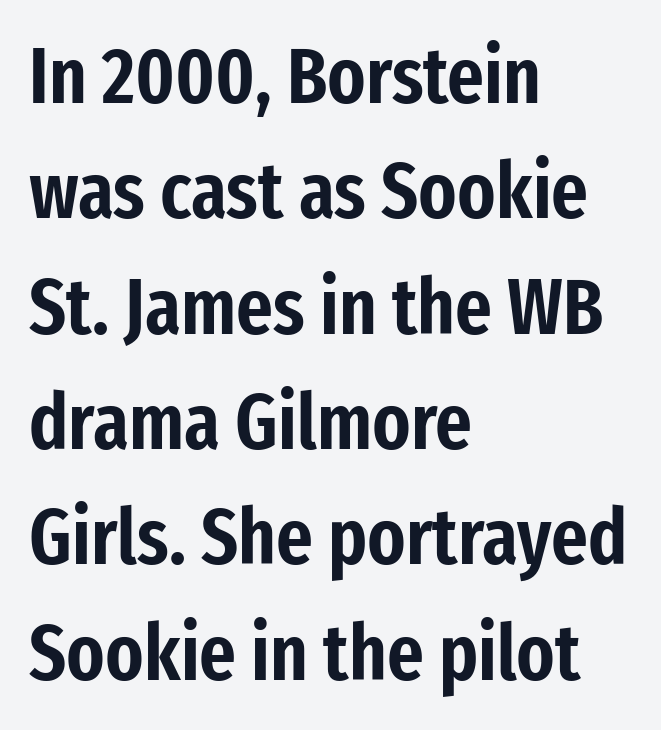
{"serif": "no", "italic": "no", "width": "condensed", "stroke_contrast": "low", "x_height": "medium", "monospaced": "no", "underline": "no", "align": "left", "line_spacing": "normal", "line_spacing_ratio": 1.46, "letter_spacing": "normal", "letter_spacing_em": 0.0, "glyph_px": 79}
